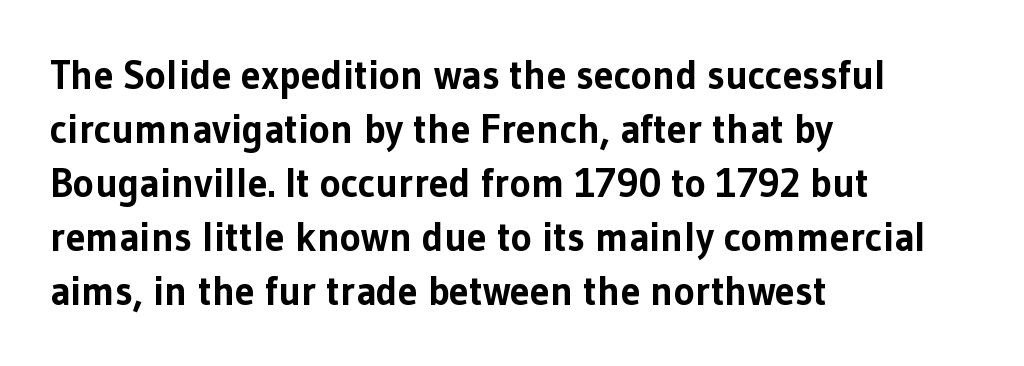
The image shows 40 px bold sans-serif type, upright; set left-aligned, normal line spacing (1.35x), normal letter spacing, not underlined; low stroke contrast and a medium x-height.
